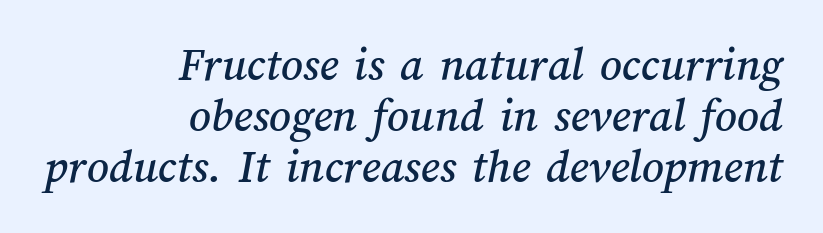
The image shows 48 px text type; set right-aligned, tight line spacing (1.06x), normal letter spacing, not underlined; medium stroke contrast and a medium x-height.
